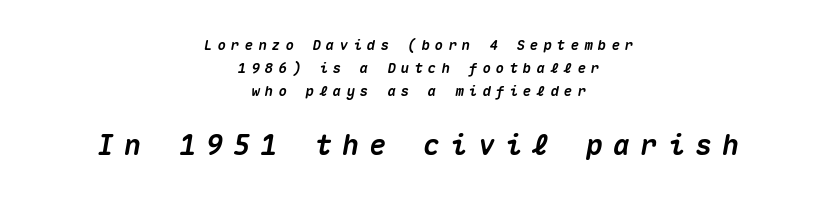
The image shows 28 px heavy type, italic (leaning right), monospaced; set centered, normal line spacing (1.64x), unusually wide letter spacing (+0.37 em), not underlined; the second (bottom) block is 2.0x larger; medium stroke contrast and a medium x-height.
